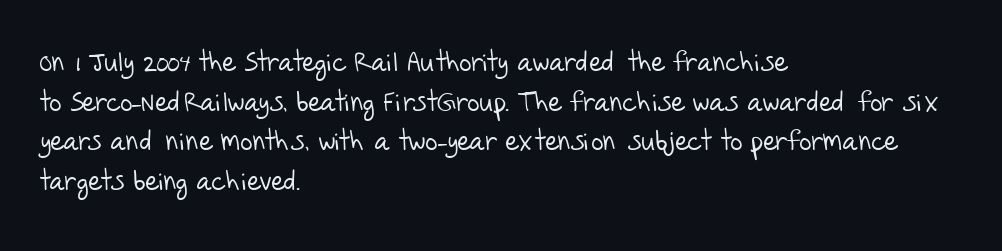
Summary of weight: not heavy and not bold. Quick note: underline off. These lines keep a tight, regular rhythm from letter to letter. Alignment: flush left.
